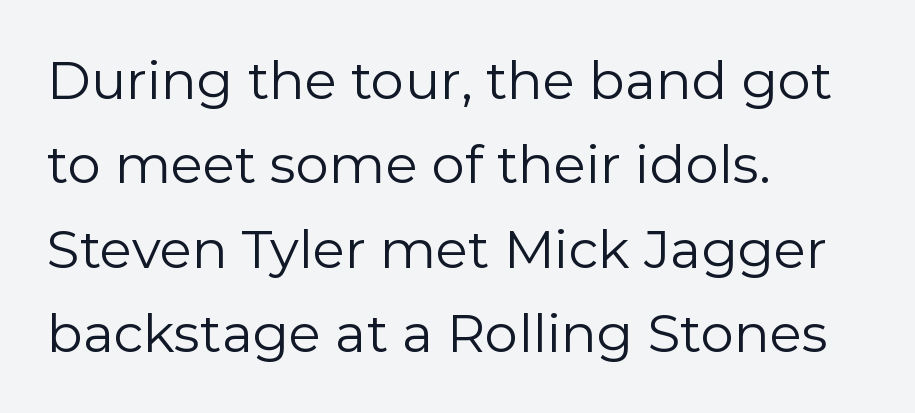
Q: Is the text bold? A: No.
Q: Is the text italic (slanted)? A: No, it is upright.
Q: Is the typeface a serif or a sans-serif typeface? A: Sans-serif.
Q: Is the text underlined? A: No.
Q: How is the paragraph aligned? A: Left-aligned.
Q: Is the spacing between letters normal or unusually wide? A: Normal.
Q: Is the spacing between lines tight, normal or loose? A: Normal.
Q: Width (condensed, normal, or wide)? A: Normal.
Q: Stroke contrast? A: Low.
Q: x-height? A: Medium.
Q: Monospaced? A: No.
